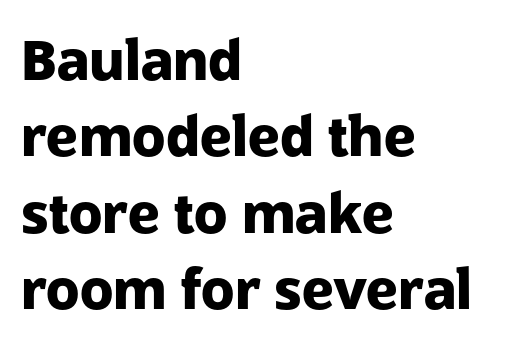
Q: Is the text bold? A: Yes.
Q: Is the text italic (slanted)? A: No, it is upright.
Q: Is the typeface a serif or a sans-serif typeface? A: Sans-serif.
Q: Is the text underlined? A: No.
Q: How is the paragraph aligned? A: Left-aligned.
Q: Is the spacing between letters normal or unusually wide? A: Normal.
Q: Is the spacing between lines tight, normal or loose? A: Normal.
Q: Width (condensed, normal, or wide)? A: Normal.
Q: Stroke contrast? A: Low.
Q: x-height? A: Medium.
Q: Monospaced? A: No.
